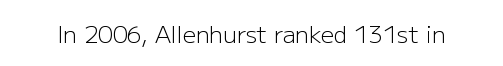
The image shows 23 px text type, upright; set normal letter spacing, not underlined.
